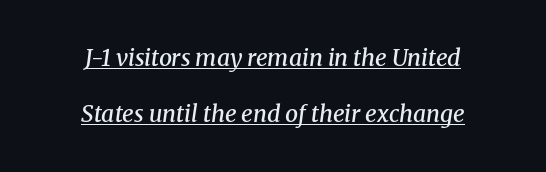
{"italic": "yes", "lean": "right", "slant_degrees": 8, "bold": "semi", "underline": "yes", "align": "center", "line_spacing": "loose", "line_spacing_ratio": 2.43, "letter_spacing": "normal", "letter_spacing_em": 0.0, "glyph_px": 23}
